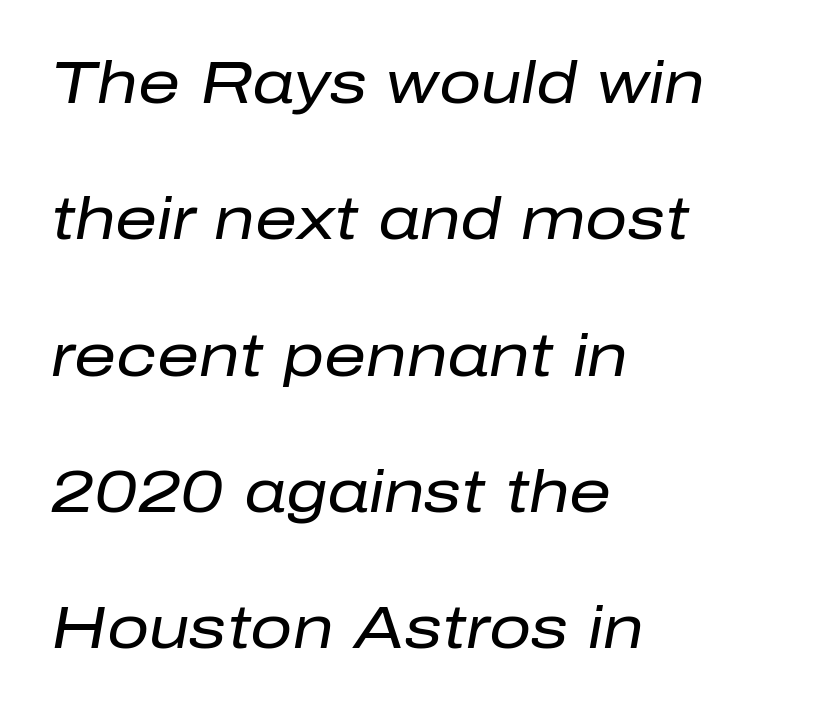
The image shows 59 px regular-weight type, italic (leaning right); set left-aligned, loose line spacing (2.31x), normal letter spacing, not underlined; low stroke contrast and a medium x-height.
